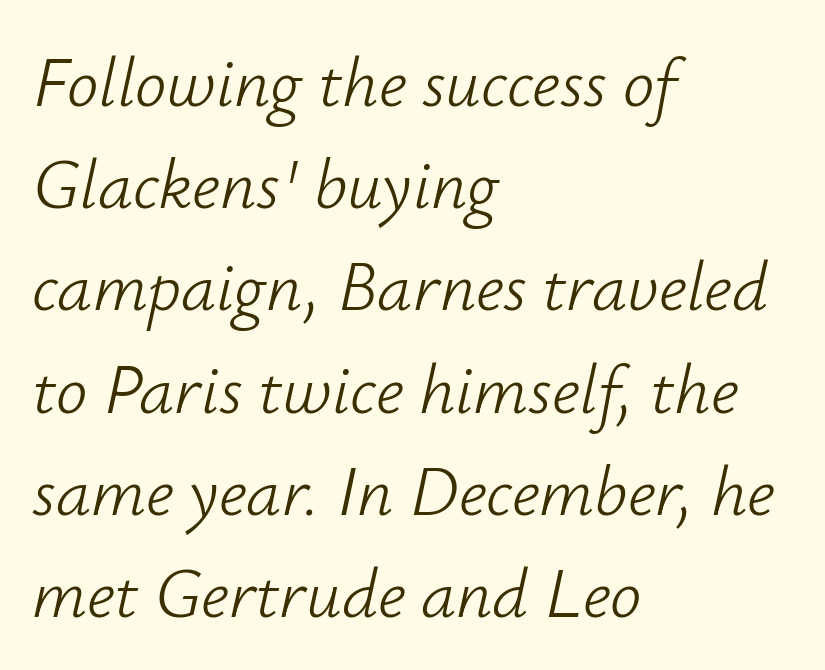
No word sits above an underline. The passage shown stacks its lines at a standard gap. The axis of the letterforms is tilted away from vertical. Is the block centered? No — it sits flush against the left margin.
